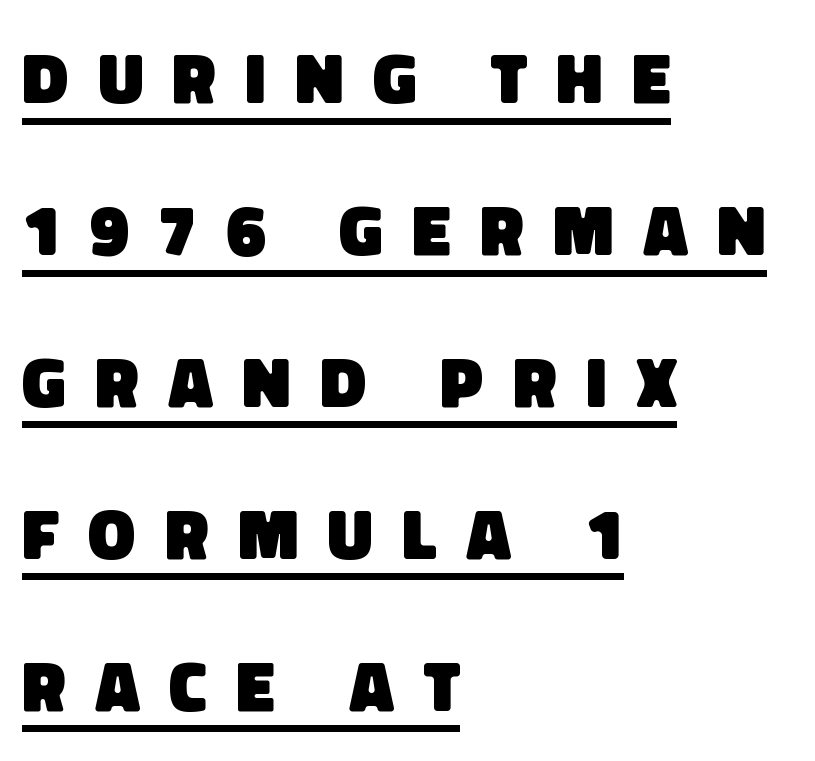
Q: Is the text bold? A: Yes.
Q: Is the typeface a serif or a sans-serif typeface? A: Sans-serif.
Q: Is the text underlined? A: Yes.
Q: How is the paragraph aligned? A: Left-aligned.
Q: Is the spacing between letters normal or unusually wide? A: Unusually wide.
Q: Is the spacing between lines tight, normal or loose? A: Loose.
Q: Width (condensed, normal, or wide)? A: Normal.
Q: Stroke contrast? A: Low.
Q: x-height? A: Large.
Q: Monospaced? A: No.
